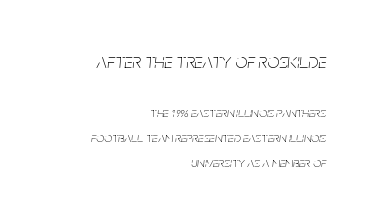
{"italic": "yes", "lean": "right", "slant_degrees": 5, "bold": "no", "underline": "no", "align": "right", "line_spacing_ratio": 1.81, "letter_spacing": "normal", "letter_spacing_em": 0.0, "larger_block": "first", "size_ratio": 1.5, "glyph_px": 21}
